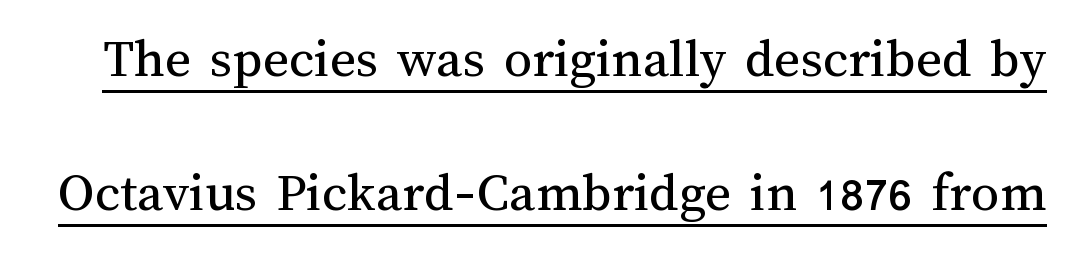
The image shows 56 px regular-weight type, upright; set loose line spacing (2.4x), normal letter spacing, underlined; medium stroke contrast and a medium x-height.
